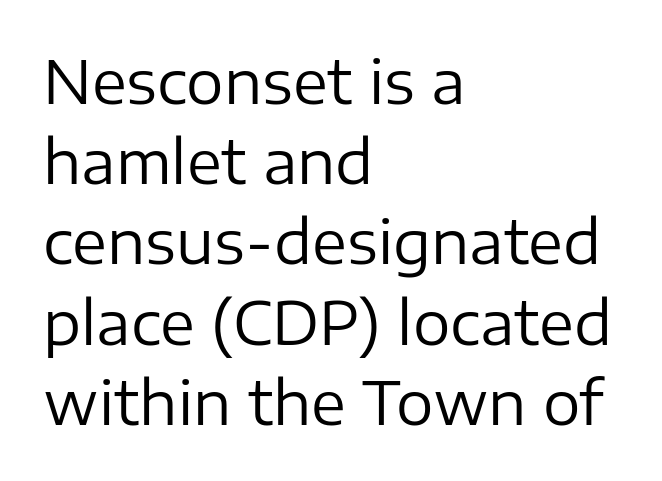
Compared with typical paragraphs, the rows here are spaced about the same. The font's upright variant was chosen for this text. The passage shown is typed in a proportional face where columns would drift. Has an underline been added? It has not. In terms of letterform style, serifs are entirely absent.
